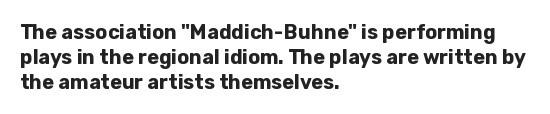
The image shows 20 px bold type, upright; set left-aligned, line spacing 1.24x, normal letter spacing, not underlined.
